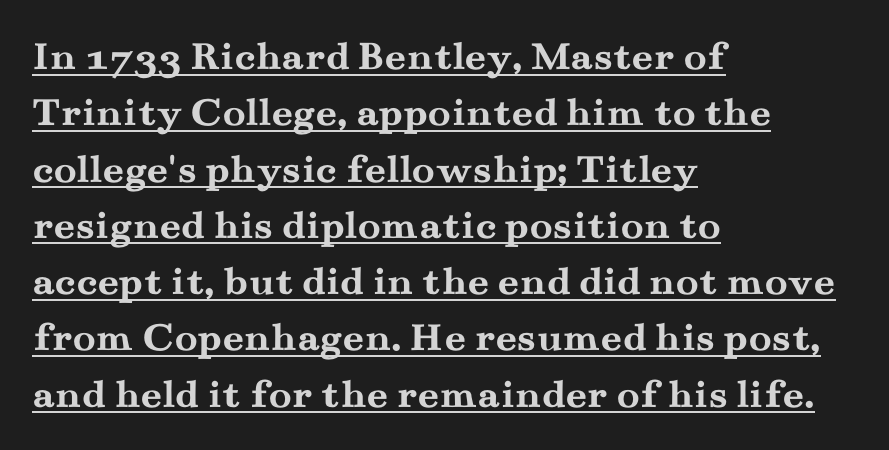
Between one letter and the next there's only the usual sliver of space. Do the characters align in a grid? No, the font is proportional. Alignment: flush left. Each glyph is drawn with heavy, bold strokes. Does the type have serifs? Yes, each stem ends in a small foot.
